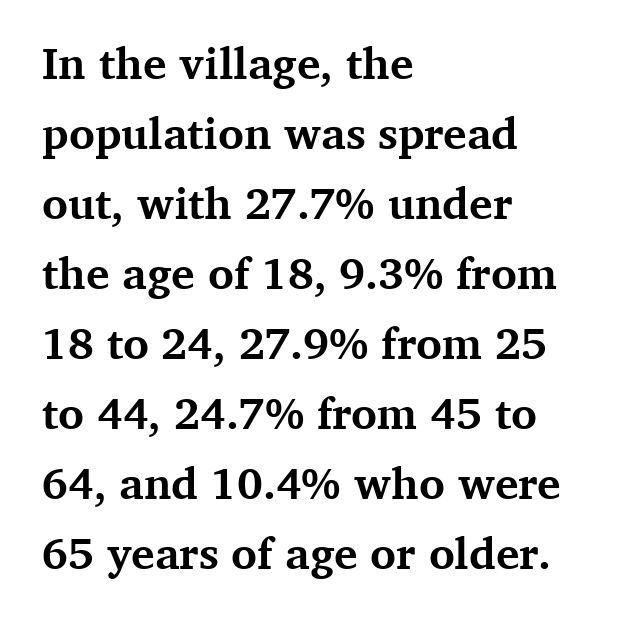
Underline: absent. Summary of vertical rhythm: regular, with standard interline spacing. Every stem runs plumb, perpendicular to the baseline. Font category for this specimen: serif.
